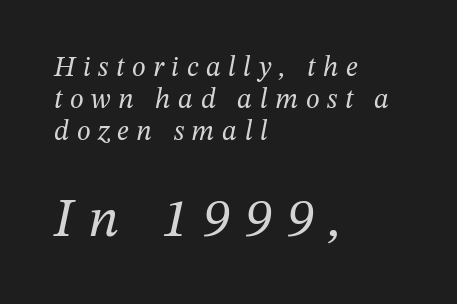
Q: Is the text bold? A: No.
Q: Is the text italic (slanted)? A: Yes, it leans right by about 12 degrees.
Q: Is the typeface a serif or a sans-serif typeface? A: Serif.
Q: Is the text underlined? A: No.
Q: How is the paragraph aligned? A: Left-aligned.
Q: Is the spacing between letters normal or unusually wide? A: Unusually wide.
Q: Is the spacing between lines tight, normal or loose? A: Tight.
Q: Which block of text is set in a larger size, the first (top) or the second (bottom)? A: The second (bottom) one.
Q: Width (condensed, normal, or wide)? A: Normal.
Q: Stroke contrast? A: Medium.
Q: x-height? A: Medium.
Q: Monospaced? A: No.
